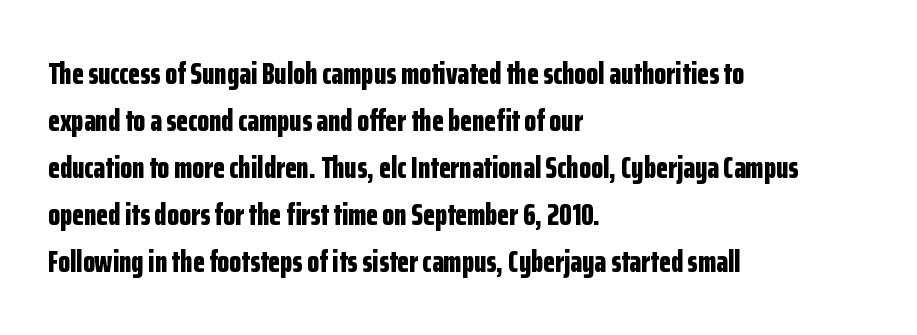
Q: Is the text bold? A: Yes.
Q: Is the text italic (slanted)? A: No, it is upright.
Q: Is the typeface a serif or a sans-serif typeface? A: Sans-serif.
Q: Is the text underlined? A: No.
Q: How is the paragraph aligned? A: Left-aligned.
Q: Is the spacing between letters normal or unusually wide? A: Normal.
Q: Is the spacing between lines tight, normal or loose? A: Normal.
Q: Width (condensed, normal, or wide)? A: Condensed.
Q: Stroke contrast? A: Low.
Q: x-height? A: Medium.
Q: Monospaced? A: No.
